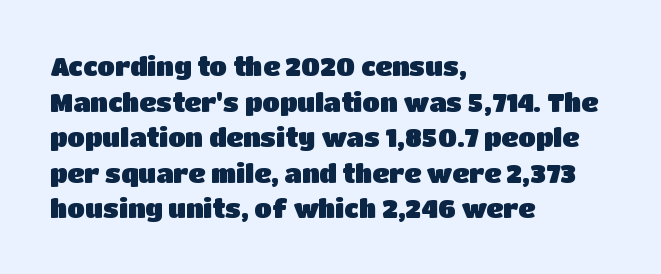
{"italic": "no", "underline": "no", "align": "left", "line_spacing": "normal", "line_spacing_ratio": 1.37, "letter_spacing": "normal", "letter_spacing_em": 0.0, "glyph_px": 26}
